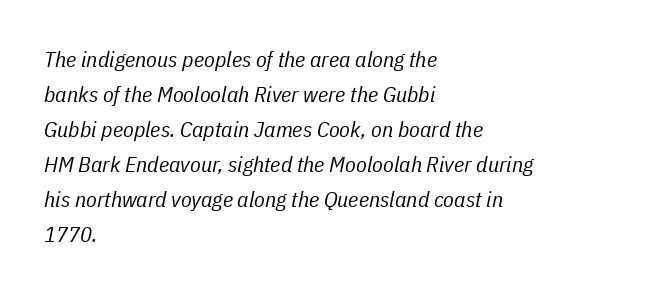
{"italic": "yes", "lean": "right", "slant_degrees": 11, "bold": "no", "underline": "no", "align": "left", "line_spacing": "normal", "line_spacing_ratio": 1.59, "letter_spacing": "normal", "letter_spacing_em": 0.0, "glyph_px": 22}
